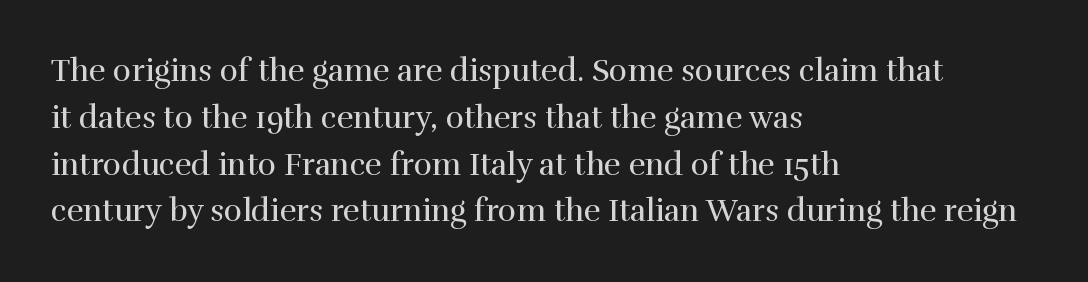
No word sits above an underline. Stem width sits at or under what a default text font uses. Horizontal alignment here is leftward, the default for most running prose. I'd call this a serif setting — the letters wear small feet.
